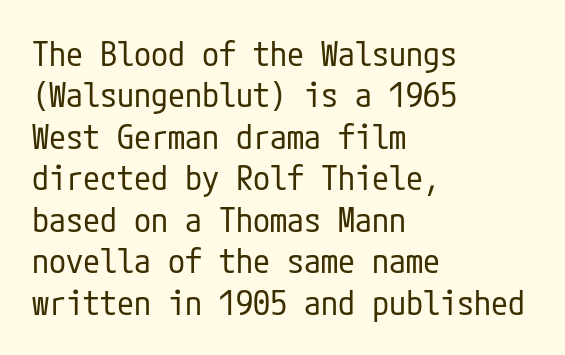
{"serif": "no", "italic": "no", "bold": "no", "weight": "regular", "width": "condensed", "stroke_contrast": "low", "x_height": "medium", "underline": "no", "align": "left", "line_spacing_ratio": 1.22, "letter_spacing": "normal", "letter_spacing_em": 0.0, "glyph_px": 34}
